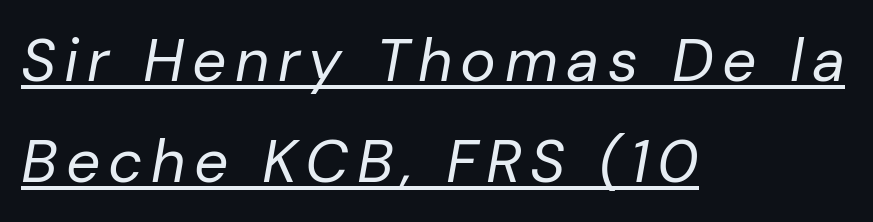
Spacing verdict: proportional, widths tailored to each character. The strokes carry an ordinary text weight at most. Caption: lettering with a line underneath. The passage shown leans; its letterforms are oblique.
